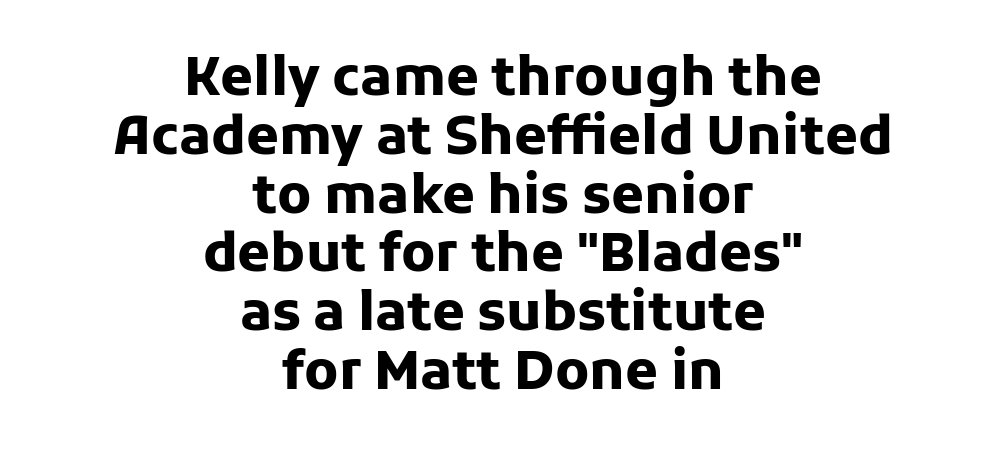
Varying glyph widths throughout — classic text-font behaviour. Inter-character spacing is left at the font's built-in metrics. This sample trades vertical openness for compactness between lines. Casual observation: everything's sitting right in the middle. Posture: vertical. Does the weight exceed regular? Yes, all the way to bold.
